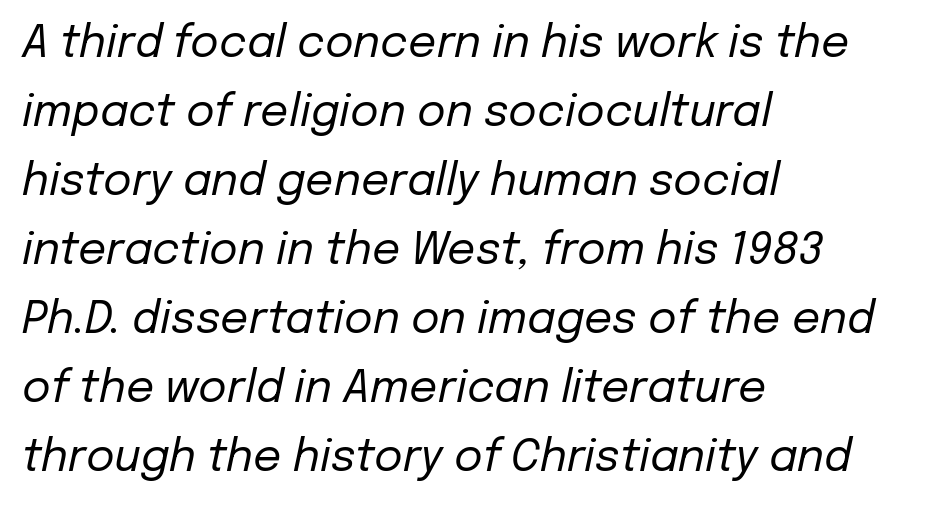
This sample keeps an unexceptional amount of space between lines. Quick note: italic. The gap between lines stays unmarked. A typesetter would call this zero additional tracking.
